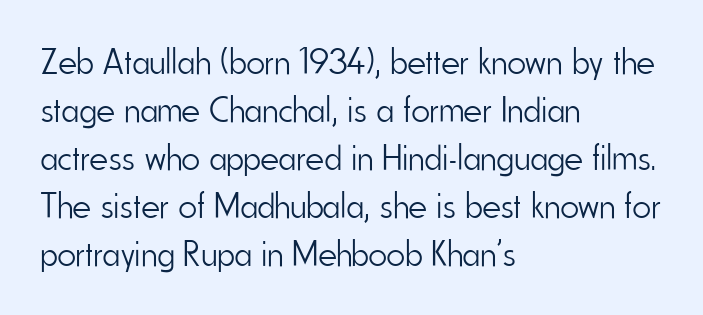
The image shows 36 px light, condensed sans-serif type, upright; set left-aligned, normal line spacing (1.33x), normal letter spacing, not underlined; low stroke contrast and a small x-height.
